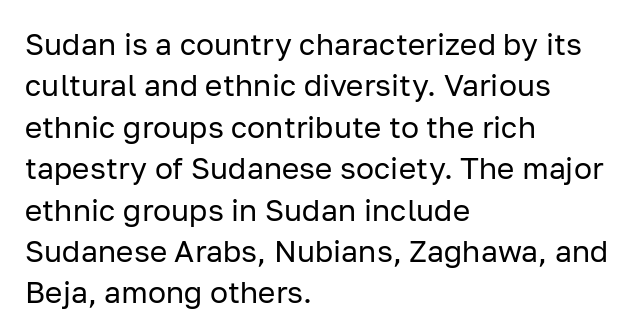
The image shows 30 px regular-weight sans-serif type, upright; set left-aligned, normal line spacing (1.38x), normal letter spacing, not underlined; low stroke contrast and a medium x-height.
